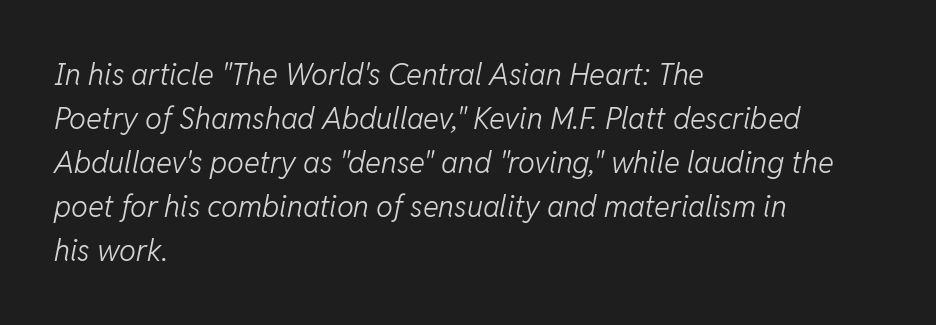
Q: Is the text bold? A: No.
Q: Is the text italic (slanted)? A: Yes, it leans right by about 11 degrees.
Q: Is the text underlined? A: No.
Q: How is the paragraph aligned? A: Left-aligned.
Q: Is the spacing between letters normal or unusually wide? A: Normal.
Q: Is the spacing between lines tight, normal or loose? A: Normal.
Q: Width (condensed, normal, or wide)? A: Normal.
Q: Stroke contrast? A: Low.
Q: x-height? A: Medium.
Q: Monospaced? A: No.
